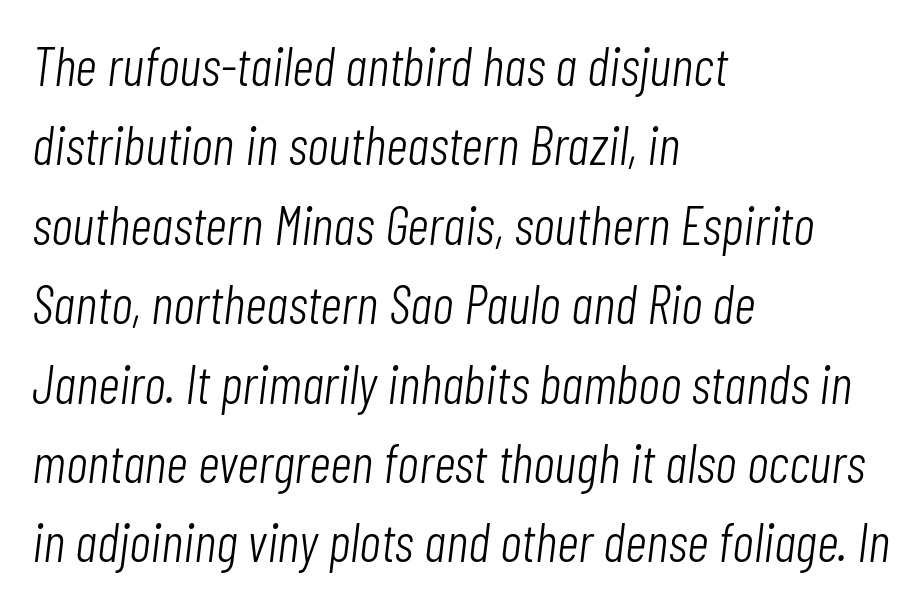
Q: Is the text bold? A: No.
Q: Is the text italic (slanted)? A: Yes, it leans right by about 7 degrees.
Q: Is the text underlined? A: No.
Q: How is the paragraph aligned? A: Left-aligned.
Q: Is the spacing between letters normal or unusually wide? A: Normal.
Q: Is the spacing between lines tight, normal or loose? A: Normal.
Q: Width (condensed, normal, or wide)? A: Condensed.
Q: Stroke contrast? A: Low.
Q: x-height? A: Medium.
Q: Monospaced? A: No.
